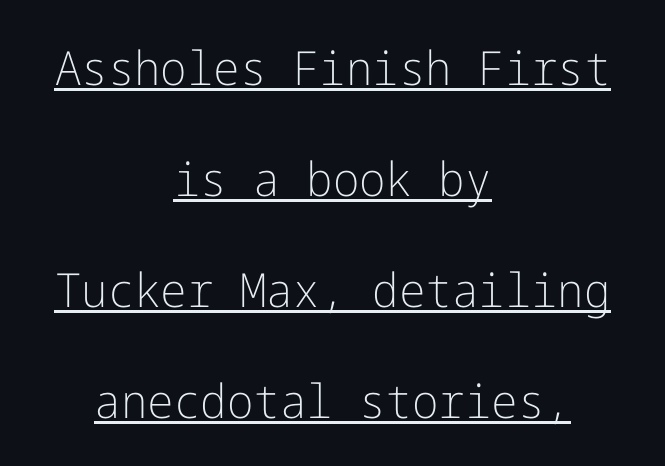
Q: Is the text bold? A: No.
Q: Is the text italic (slanted)? A: No, it is upright.
Q: Is the typeface a serif or a sans-serif typeface? A: Sans-serif.
Q: Is the text underlined? A: Yes.
Q: How is the paragraph aligned? A: Centered.
Q: Is the spacing between letters normal or unusually wide? A: Normal.
Q: Is the spacing between lines tight, normal or loose? A: Loose.
Q: Width (condensed, normal, or wide)? A: Normal.
Q: Stroke contrast? A: Low.
Q: x-height? A: Medium.
